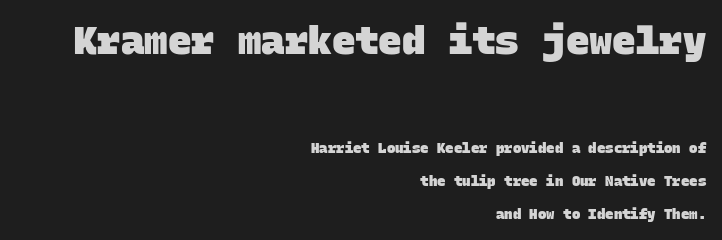
You get the large type first, then a drop to smaller type. Alignment: flush right. Spacing verdict: monospaced, one width for all characters. Weight: bold. Letter spacing: default.
